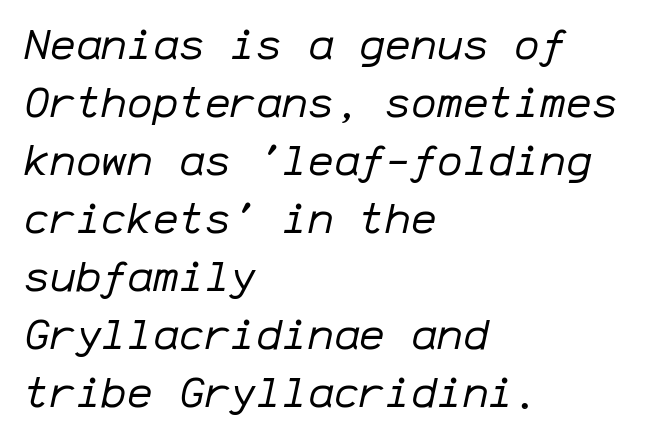
Interline gaps are of average width in this sample. Note the uniform advance width — an 'i' takes as much space as an 'm'. The words here are not underlined. These lines stack with their left ends in a neat column. Slanted lettering throughout. Counters stay open thanks to moderate or lighter strokes.
